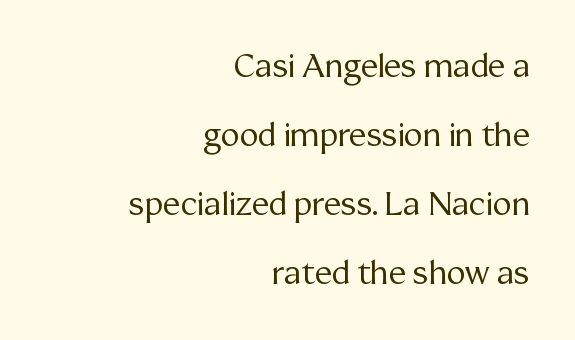
The space beneath each line is pristine and unruled. Weight: regular or lighter. These lines keep a tight, regular rhythm from letter to letter. Posture: straight, roman, zero tilt.
